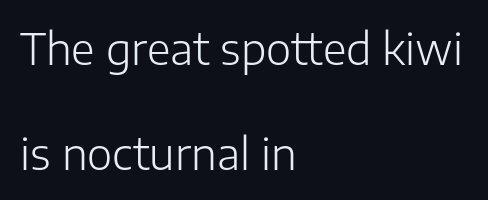
Q: Is the text bold? A: No.
Q: Is the text italic (slanted)? A: No, it is upright.
Q: Is the typeface a serif or a sans-serif typeface? A: Sans-serif.
Q: Is the text underlined? A: No.
Q: How is the paragraph aligned? A: Left-aligned.
Q: Is the spacing between letters normal or unusually wide? A: Normal.
Q: Is the spacing between lines tight, normal or loose? A: Loose.
Q: Width (condensed, normal, or wide)? A: Normal.
Q: Stroke contrast? A: Low.
Q: x-height? A: Medium.
Q: Monospaced? A: No.
